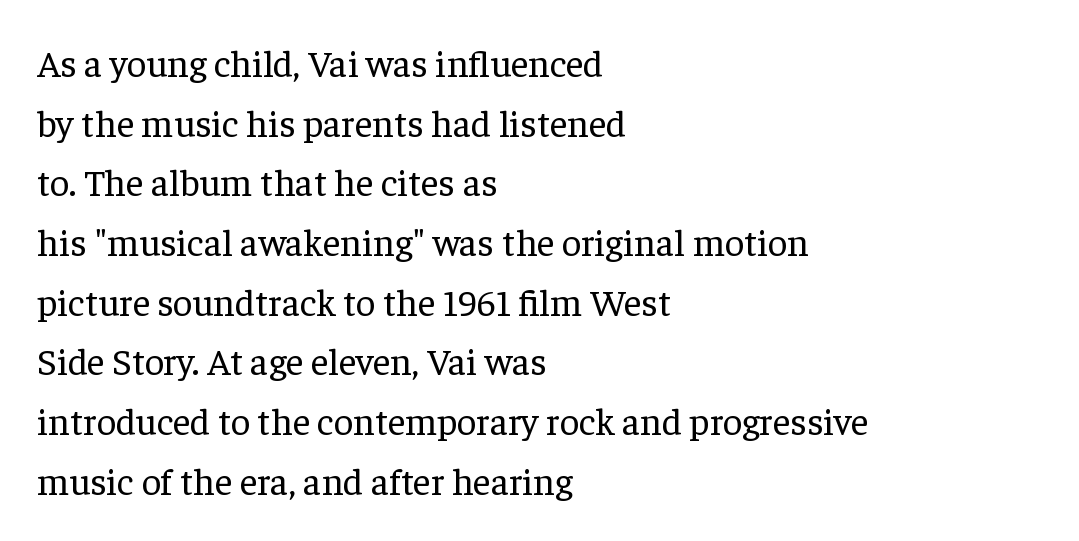
Q: Is the text bold? A: No.
Q: Is the text italic (slanted)? A: No, it is upright.
Q: Is the typeface a serif or a sans-serif typeface? A: Serif.
Q: Is the text underlined? A: No.
Q: How is the paragraph aligned? A: Left-aligned.
Q: Is the spacing between letters normal or unusually wide? A: Normal.
Q: Is the spacing between lines tight, normal or loose? A: Normal.
Q: Width (condensed, normal, or wide)? A: Normal.
Q: Stroke contrast? A: Low.
Q: x-height? A: Medium.
Q: Monospaced? A: No.
